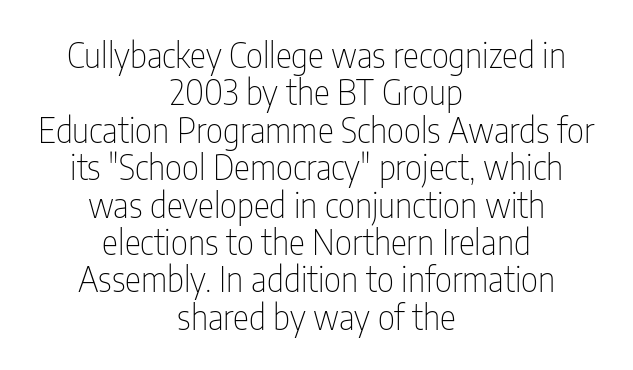
Standard letterfit; no display-style spreading of the glyphs. Type style note: lacks serifs. If you drew a line through each stem, it would be perfectly vertical. Note the varied advance widths — an 'i' is clearly narrower than an 'm'. The paragraph has two soft edges and a firm central axis.
